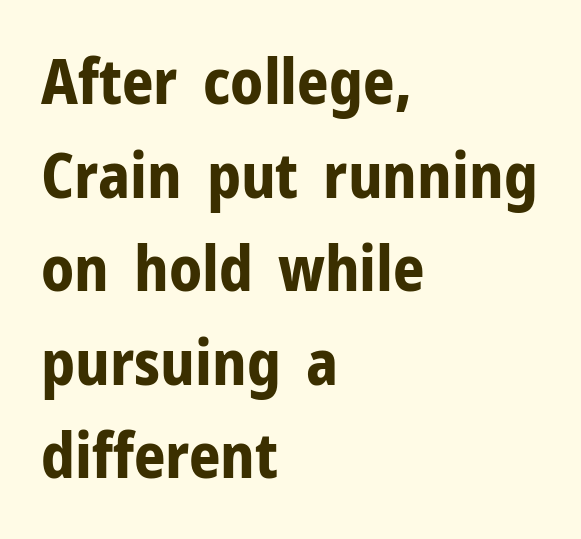
{"serif": "no", "italic": "no", "bold": "yes", "weight": "bold", "width": "normal", "stroke_contrast": "low", "x_height": "medium", "monospaced": "no", "underline": "no", "align": "left", "line_spacing": "normal", "line_spacing_ratio": 1.51, "letter_spacing": "normal", "letter_spacing_em": 0.0, "glyph_px": 62}
